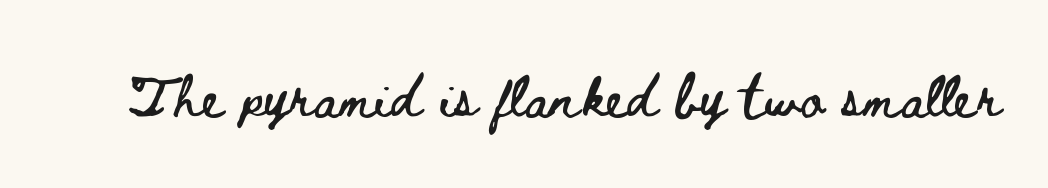
The image shows 42 px wide type; set normal letter spacing, not underlined; low stroke contrast and a small x-height.
